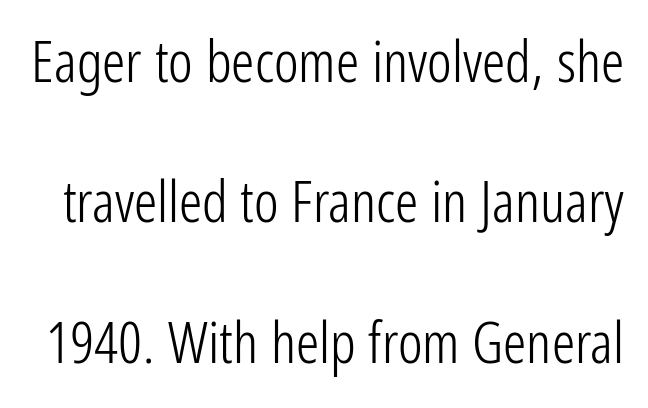
{"serif": "no", "italic": "no", "bold": "no", "weight": "light", "width": "condensed", "stroke_contrast": "low", "x_height": "medium", "monospaced": "no", "underline": "no", "line_spacing": "loose", "line_spacing_ratio": 2.42, "letter_spacing": "normal", "letter_spacing_em": 0.0, "glyph_px": 58}
